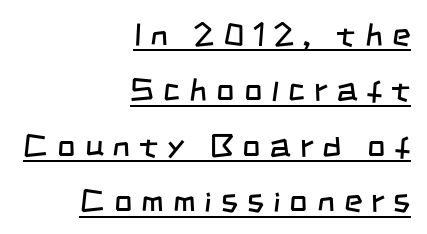
The rag falls on the left side of this text block. The glyphs are accompanied by a horizontal stroke just below them. What stands out about the letter spacing? Its width — letters are far apart. Stroke terminals: plain, sans-serif. The face used here is proportionally spaced, like ordinary book or web type.
